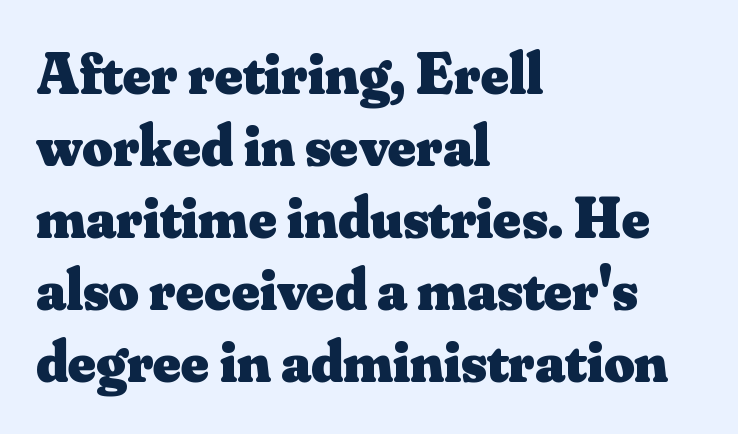
{"serif": "yes", "italic": "no", "bold": "yes", "weight": "heavy", "width": "normal", "stroke_contrast": "medium", "x_height": "small", "monospaced": "no", "underline": "no", "align": "left", "line_spacing_ratio": 1.22, "letter_spacing": "normal", "letter_spacing_em": 0.0, "glyph_px": 59}
